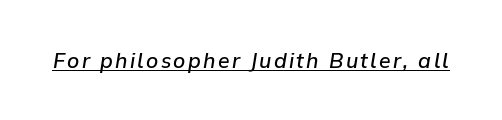
{"italic": "yes", "lean": "right", "slant_degrees": 9, "bold": "semi", "underline": "yes", "glyph_px": 21}
